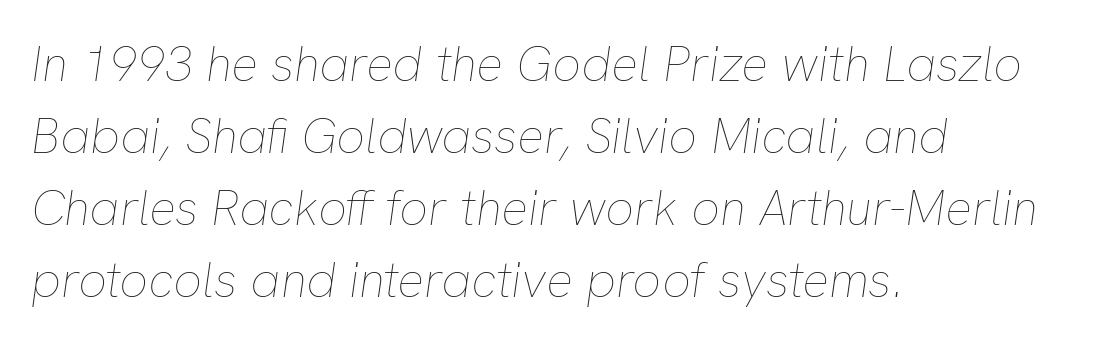
Horizontal bands of white between lines are of average thickness. The words here are not underlined. Would a proofreader flag this as italicized? Yes. Weight class: somewhere from thin through regular. The passage shown has conventional tracking throughout. You could not count columns in this text — the font is proportionally spaced.
